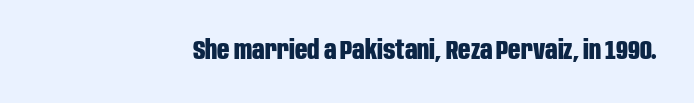
Q: Is the text bold? A: Yes.
Q: Is the text italic (slanted)? A: No, it is upright.
Q: Is the text underlined? A: No.
Q: How is the paragraph aligned? A: Right-aligned.
Q: Is the spacing between letters normal or unusually wide? A: Normal.
